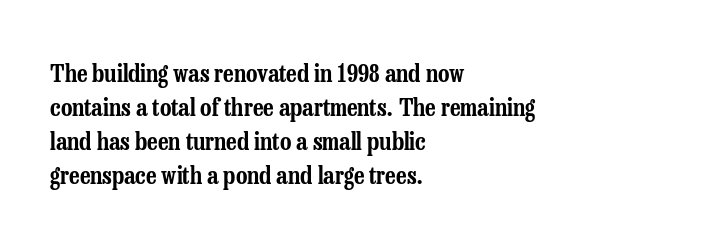
These lines were composed using upright roman letters. Line beginnings align vertically; line endings do not. Quick note: underline off. Nobody touched the tracking dial on this one. Leading matches the norm, producing a regular column.
